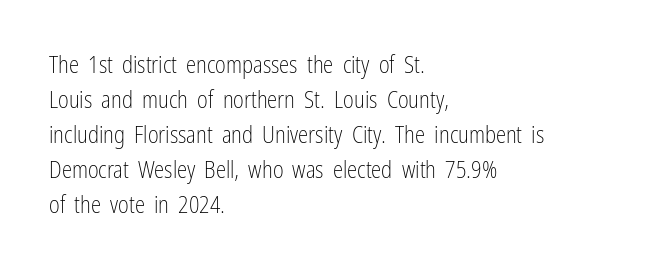
The image shows 23 px text type, upright; set left-aligned, normal line spacing (1.52x), normal letter spacing, not underlined.
